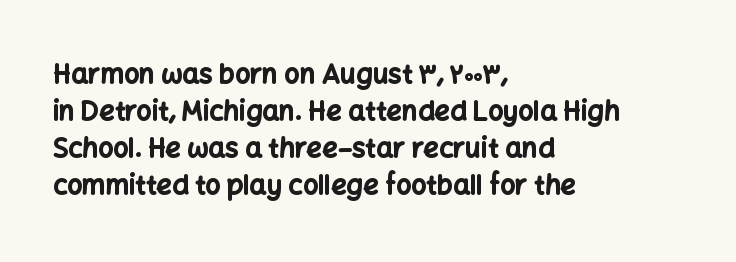
{"italic": "no", "bold": "yes", "underline": "no", "align": "left", "line_spacing": "normal", "line_spacing_ratio": 1.37, "letter_spacing": "normal", "letter_spacing_em": 0.0, "glyph_px": 27}
